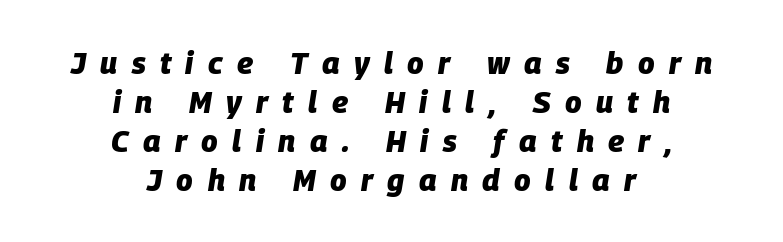
The image shows 30 px heavy type, italic (leaning right); set centered, normal line spacing (1.3x), unusually wide letter spacing (+0.48 em), not underlined; low stroke contrast and a large x-height.
